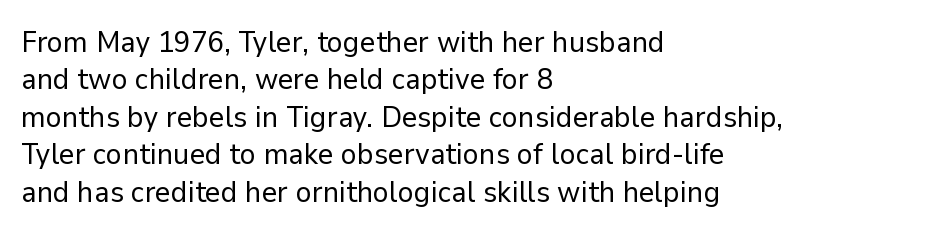
{"serif": "no", "italic": "no", "bold": "no", "weight": "regular", "width": "normal", "stroke_contrast": "low", "x_height": "medium", "monospaced": "no", "underline": "no", "align": "left", "line_spacing": "normal", "line_spacing_ratio": 1.25, "letter_spacing": "normal", "letter_spacing_em": 0.0, "glyph_px": 30}
